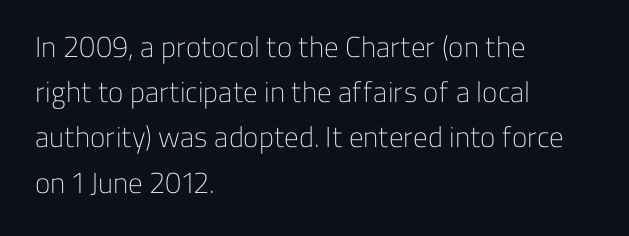
The image shows 29 px light sans-serif type, upright; set left-aligned, normal line spacing (1.56x), normal letter spacing, not underlined; low stroke contrast and a medium x-height.
